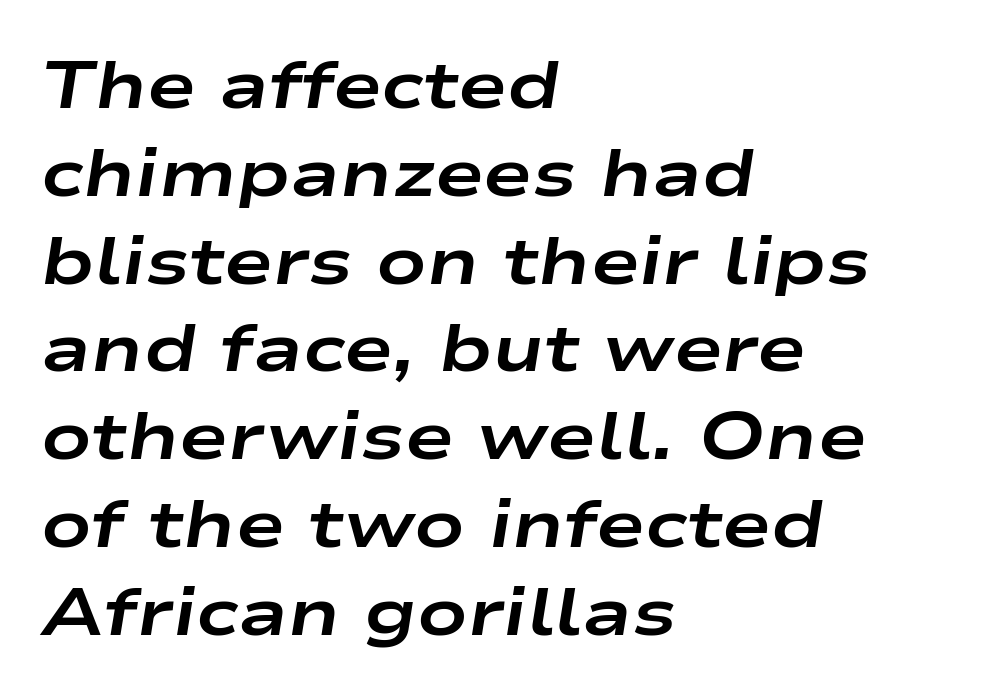
Q: Is the text bold? A: Yes.
Q: Is the text italic (slanted)? A: Yes, it leans right by about 9 degrees.
Q: Is the text underlined? A: No.
Q: How is the paragraph aligned? A: Left-aligned.
Q: Is the spacing between letters normal or unusually wide? A: Normal.
Q: Is the spacing between lines tight, normal or loose? A: Normal.
Q: Width (condensed, normal, or wide)? A: Wide.
Q: Stroke contrast? A: Low.
Q: x-height? A: Medium.
Q: Monospaced? A: No.
